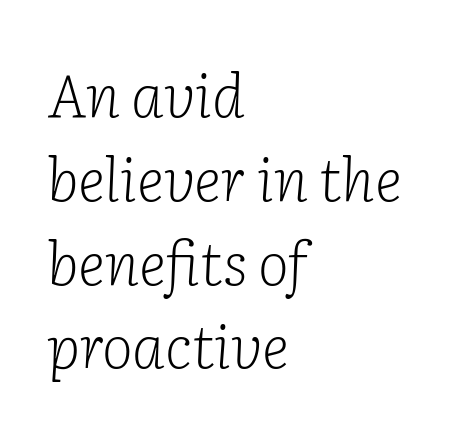
Character widths vary here, with narrow letters taking less room than wide ones. The rendering anchors every line to the left-hand side. The glyphs in this specimen are seriffed. Weight: in the light-to-regular range. Descenders are the only things crossing below the line.
